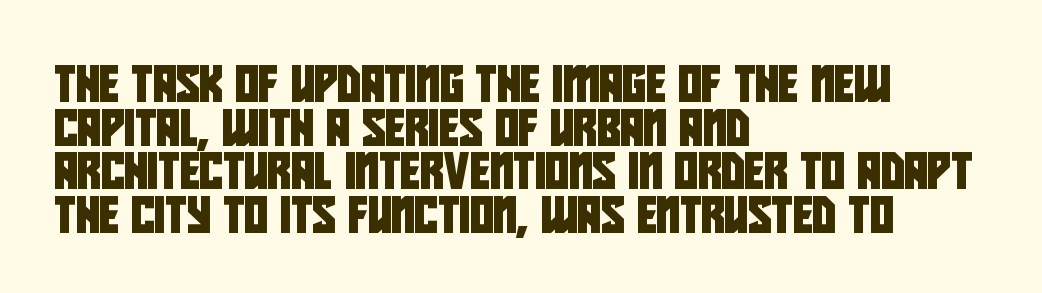
This rendering employs a face without finishing strokes, i.e., a sans-serif. The ragged edge is on the right, which tells us the setting is flush left. Note the varied advance widths — an 'i' is clearly narrower than an 'm'. Short note: letters normally spaced. The baseline area is clear.
